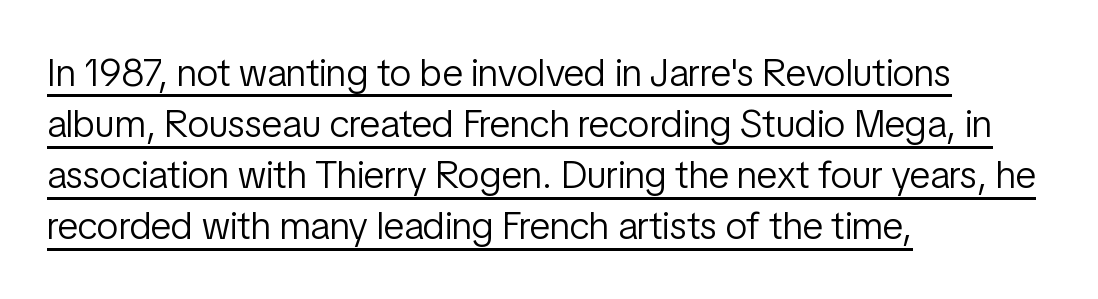
Q: Is the text bold? A: No.
Q: Is the text italic (slanted)? A: No, it is upright.
Q: Is the typeface a serif or a sans-serif typeface? A: Sans-serif.
Q: Is the text underlined? A: Yes.
Q: How is the paragraph aligned? A: Left-aligned.
Q: Is the spacing between letters normal or unusually wide? A: Normal.
Q: Is the spacing between lines tight, normal or loose? A: Normal.
Q: Width (condensed, normal, or wide)? A: Condensed.
Q: Stroke contrast? A: Low.
Q: x-height? A: Medium.
Q: Monospaced? A: No.
